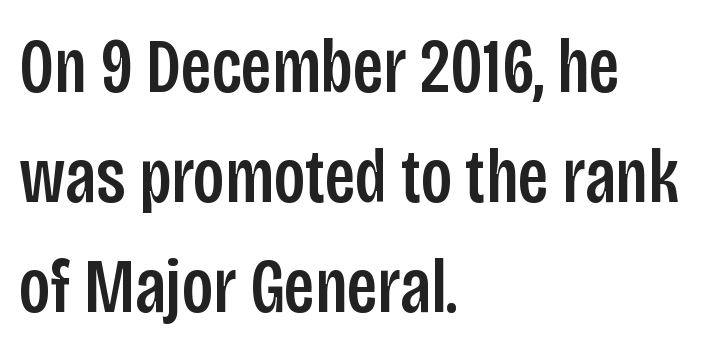
{"serif": "no", "italic": "no", "width": "condensed", "stroke_contrast": "low", "x_height": "large", "monospaced": "no", "underline": "no", "align": "left", "line_spacing": "normal", "line_spacing_ratio": 1.41, "letter_spacing": "normal", "letter_spacing_em": 0.0, "glyph_px": 78}
